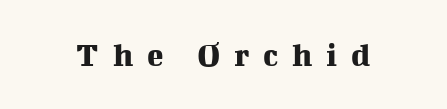
The image shows 34 px serif type, upright; set unusually wide letter spacing (+0.41 em), not underlined; medium stroke contrast and a medium x-height.
